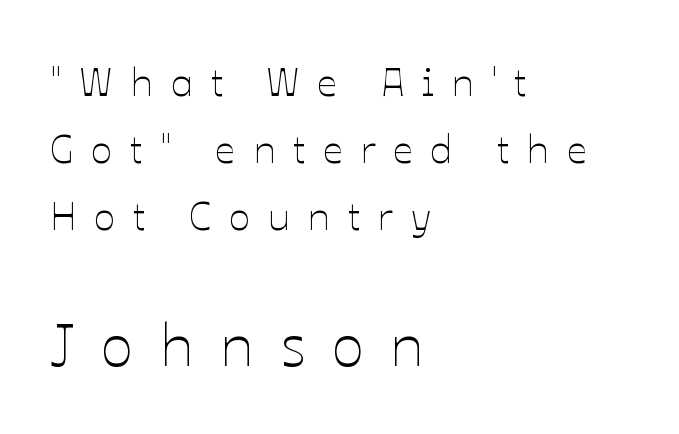
The image shows 60 px thin type, upright; set left-aligned, normal line spacing (1.67x), unusually wide letter spacing (+0.44 em), not underlined; the second (bottom) block is 1.5x larger; low stroke contrast and a medium x-height.
